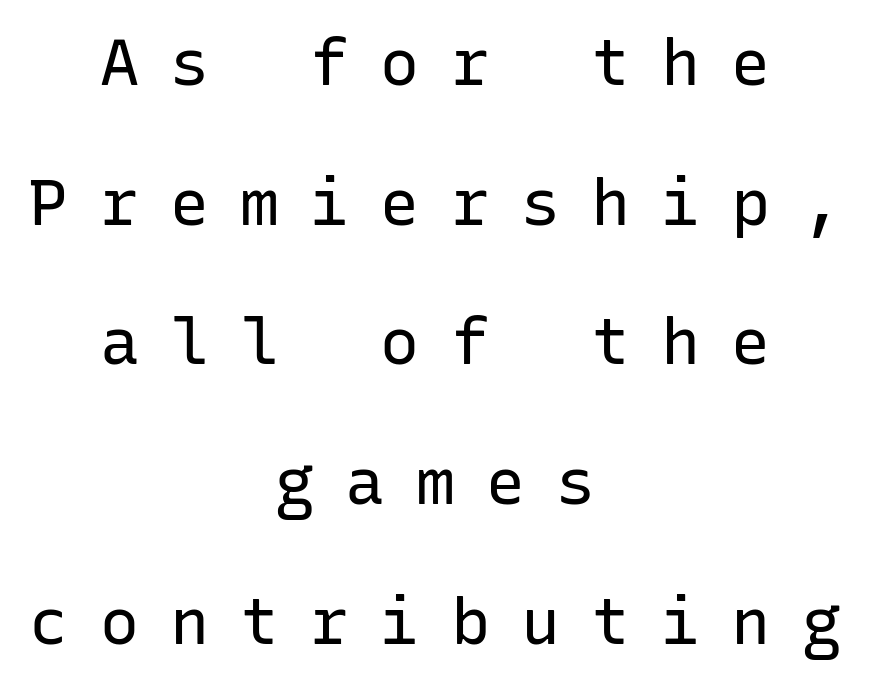
{"serif": "no", "italic": "no", "bold": "no", "weight": "regular", "width": "normal", "stroke_contrast": "low", "x_height": "medium", "monospaced": "yes", "underline": "no", "align": "center", "line_spacing": "loose", "line_spacing_ratio": 2.15, "letter_spacing": "wide", "letter_spacing_em": 0.48, "glyph_px": 65}
